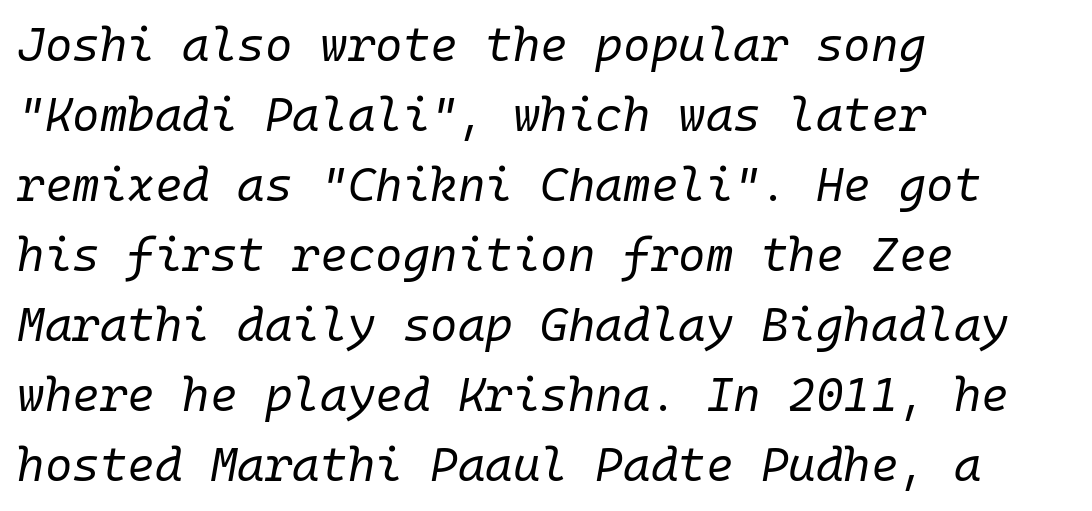
{"italic": "yes", "lean": "right", "slant_degrees": 10, "bold": "no", "weight": "regular", "width": "normal", "stroke_contrast": "low", "x_height": "medium", "monospaced": "yes", "underline": "no", "align": "left", "line_spacing": "normal", "line_spacing_ratio": 1.49, "letter_spacing": "normal", "letter_spacing_em": 0.0, "glyph_px": 47}
